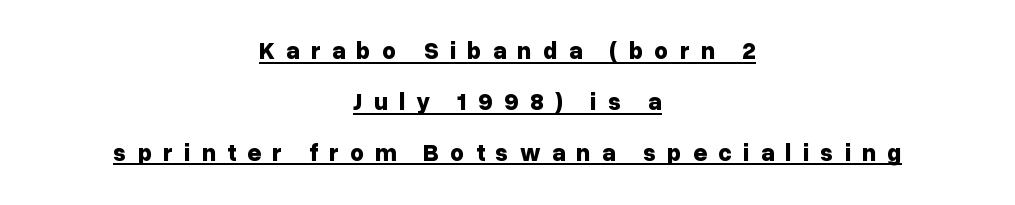
Somebody hit Ctrl+U on this one — the words are underlined. The passage shown is emphatically bold. Honestly, the letter spacing is so wide it's the main thing you notice. Compared with typical paragraphs, the rows here are farther apart.
